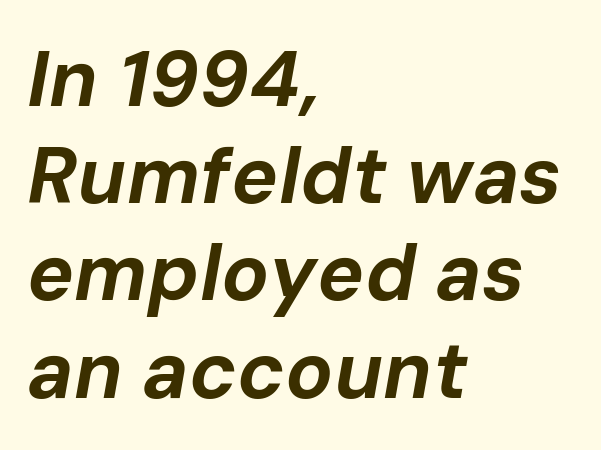
The image shows 79 px bold type, italic (leaning right); set left-aligned, line spacing 1.23x, normal letter spacing, not underlined; low stroke contrast and a medium x-height.
